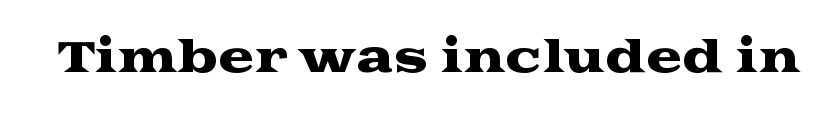
Style check: upright. You could call the tracking neutral — neither tight nor loose. Looks like regular typesetting: each glyph gets only the width it needs. Are there feet on the stems? There are — it's a serif. Honestly, there is no underline to notice here at all.
